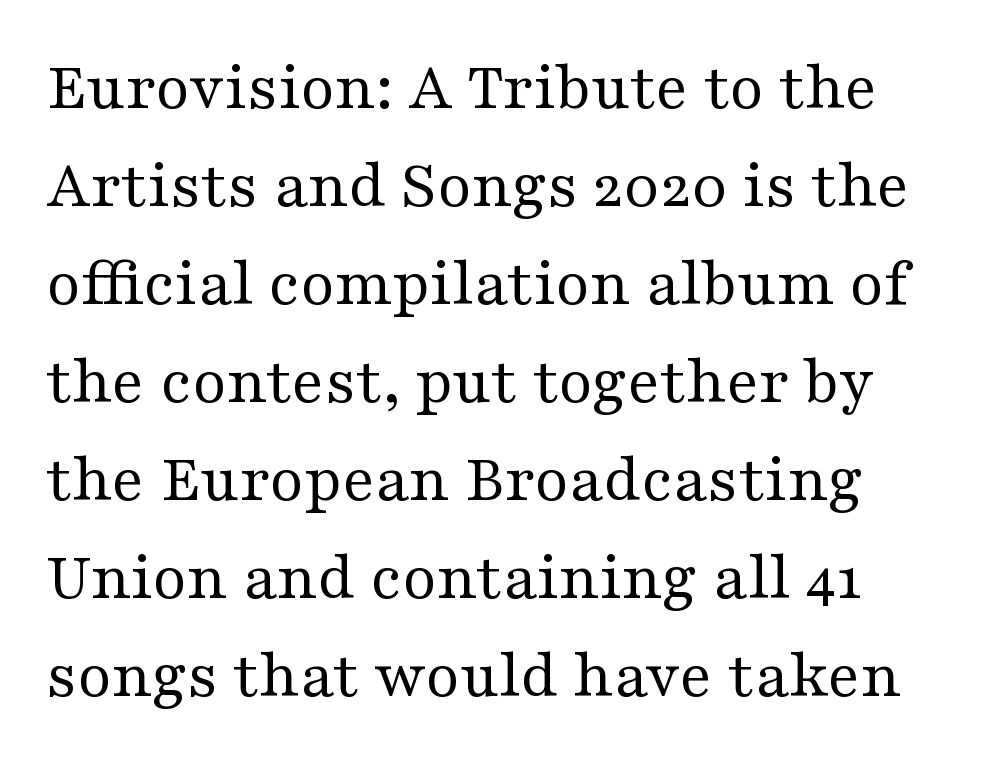
{"serif": "yes", "italic": "no", "bold": "no", "weight": "regular", "width": "wide", "stroke_contrast": "medium", "x_height": "medium", "monospaced": "no", "underline": "no", "align": "left", "line_spacing": "normal", "line_spacing_ratio": 1.42, "letter_spacing": "normal", "letter_spacing_em": 0.0, "glyph_px": 69}
